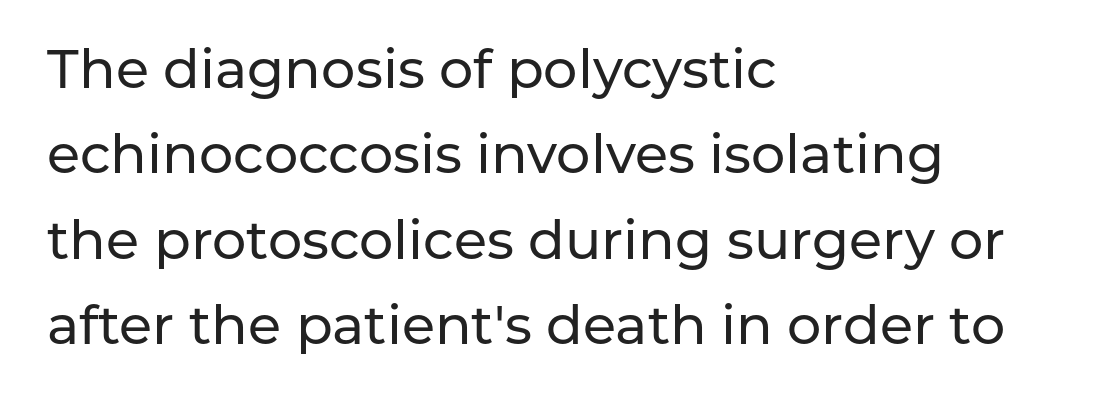
Normally led — the rows are evenly, conventionally spaced. The foot of each line stays bare and open. Looks like regular typesetting: each glyph gets only the width it needs. The specimen reads as upright at a glance.
